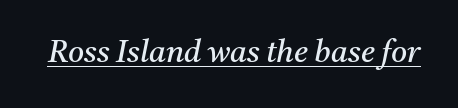
Q: Is the text bold? A: No.
Q: Is the text italic (slanted)? A: Yes, it leans right by about 11 degrees.
Q: Is the typeface a serif or a sans-serif typeface? A: Serif.
Q: Is the text underlined? A: Yes.
Q: Is the spacing between letters normal or unusually wide? A: Normal.
Q: Width (condensed, normal, or wide)? A: Normal.
Q: Stroke contrast? A: Medium.
Q: x-height? A: Medium.
Q: Monospaced? A: No.
